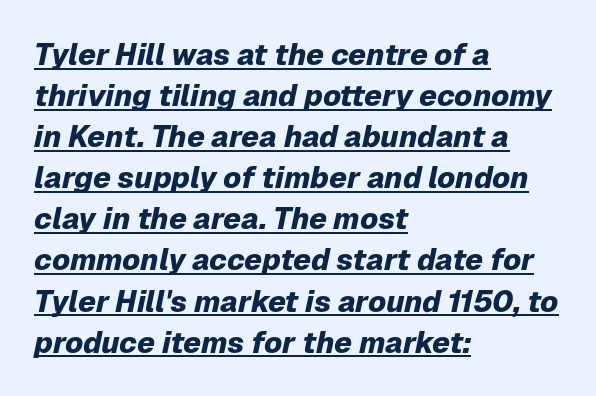
The image shows 30 px heavy type, italic (leaning right); set left-aligned, normal line spacing (1.37x), normal letter spacing, underlined; low stroke contrast and a medium x-height.
